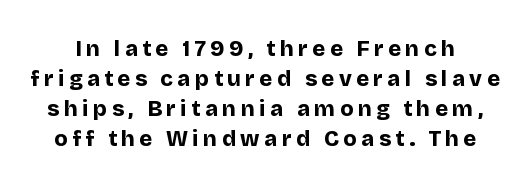
The image shows 22 px bold type, upright; set normal line spacing (1.36x), unusually wide letter spacing (+0.2 em), not underlined.
